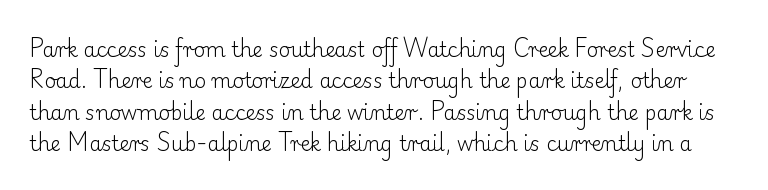
{"italic": "no", "bold": "no", "underline": "no", "line_spacing": "normal", "line_spacing_ratio": 1.57, "letter_spacing": "normal", "letter_spacing_em": 0.0, "glyph_px": 20}
